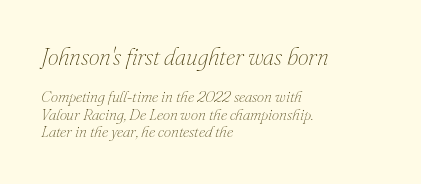
{"italic": "yes", "lean": "right", "slant_degrees": 16, "bold": "no", "underline": "no", "align": "left", "line_spacing": "tight", "line_spacing_ratio": 1.09, "letter_spacing": "normal", "letter_spacing_em": 0.0, "larger_block": "first", "size_ratio": 1.5, "glyph_px": 24}
